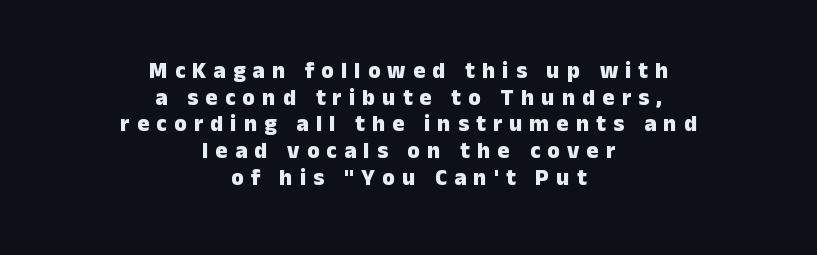
Q: Is the text bold? A: Yes.
Q: Is the text italic (slanted)? A: No, it is upright.
Q: Is the text underlined? A: No.
Q: How is the paragraph aligned? A: Centered.
Q: Is the spacing between letters normal or unusually wide? A: Unusually wide.
